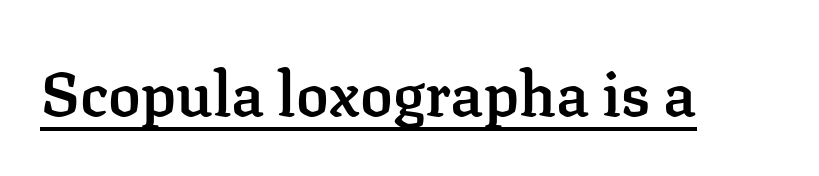
Q: Is the text bold? A: Semi-bold.
Q: Is the text italic (slanted)? A: No, it is upright.
Q: Is the typeface a serif or a sans-serif typeface? A: Serif.
Q: Is the text underlined? A: Yes.
Q: Is the spacing between letters normal or unusually wide? A: Normal.
Q: Width (condensed, normal, or wide)? A: Normal.
Q: Stroke contrast? A: Low.
Q: x-height? A: Medium.
Q: Monospaced? A: No.
